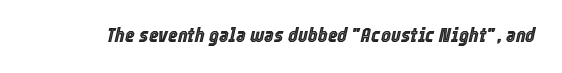
A clean baseline with only descenders dipping below it. Is the letter spacing exaggerated? No — it looks like the ordinary default. Quick note: italic.
